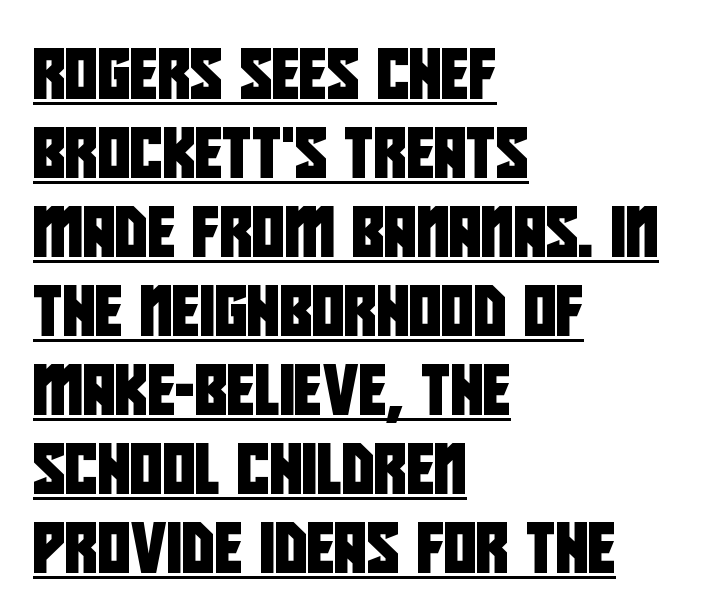
Summary of vertical rhythm: regular, with standard interline spacing. Underlining? Definitely there. Notice how the passage keeps a crisp vertical edge on the left only. Here the designer chose a conventional face with non-uniform glyph widths.
